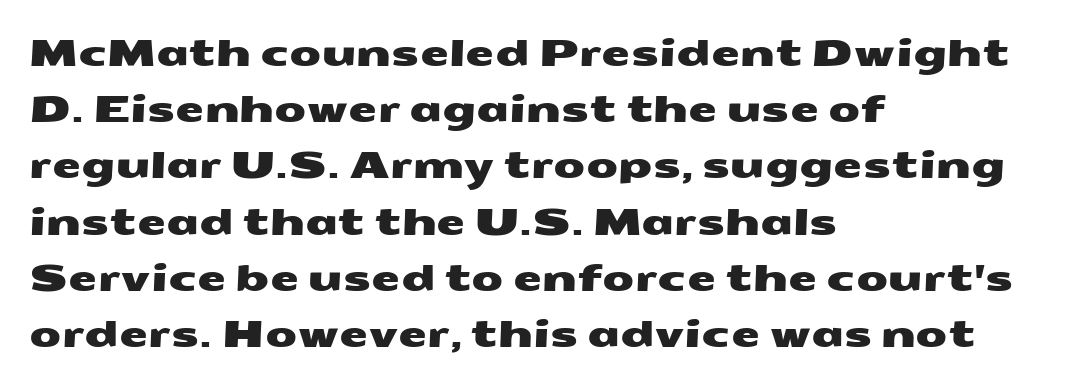
Q: Is the typeface a serif or a sans-serif typeface? A: Sans-serif.
Q: Is the text underlined? A: No.
Q: How is the paragraph aligned? A: Left-aligned.
Q: Is the spacing between letters normal or unusually wide? A: Normal.
Q: Is the spacing between lines tight, normal or loose? A: Normal.
Q: Width (condensed, normal, or wide)? A: Wide.
Q: Stroke contrast? A: Medium.
Q: x-height? A: Medium.
Q: Monospaced? A: No.
